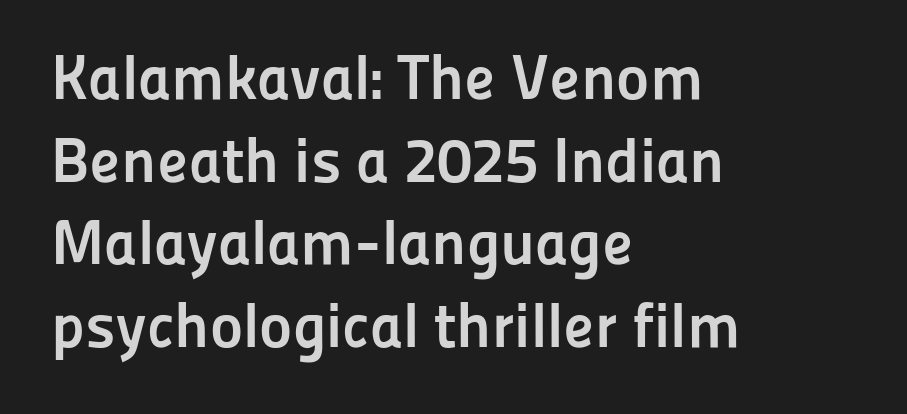
{"serif": "no", "italic": "no", "bold": "yes", "weight": "semibold", "width": "normal", "stroke_contrast": "low", "x_height": "medium", "monospaced": "no", "underline": "no", "align": "left", "line_spacing": "normal", "line_spacing_ratio": 1.31, "letter_spacing": "normal", "letter_spacing_em": 0.0, "glyph_px": 63}
